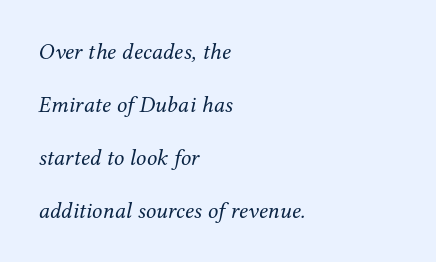
{"italic": "yes", "lean": "right", "slant_degrees": 12, "bold": "no", "underline": "no", "align": "left", "line_spacing": "loose", "line_spacing_ratio": 2.3, "letter_spacing": "normal", "letter_spacing_em": 0.0, "glyph_px": 23}
